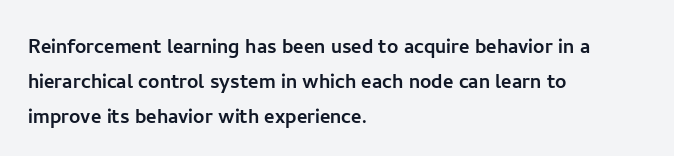
{"italic": "no", "underline": "no", "align": "left", "line_spacing": "normal", "line_spacing_ratio": 1.4, "letter_spacing": "normal", "letter_spacing_em": 0.0, "glyph_px": 25}
